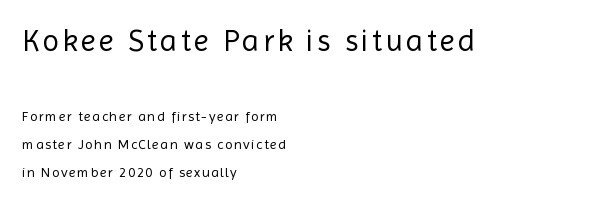
{"serif": "no", "italic": "no", "bold": "no", "weight": "regular", "width": "normal", "x_height": "medium", "monospaced": "no", "underline": "no", "align": "left", "line_spacing": "loose", "line_spacing_ratio": 1.98, "larger_block": "first", "size_ratio": 2.21, "glyph_px": 31}
